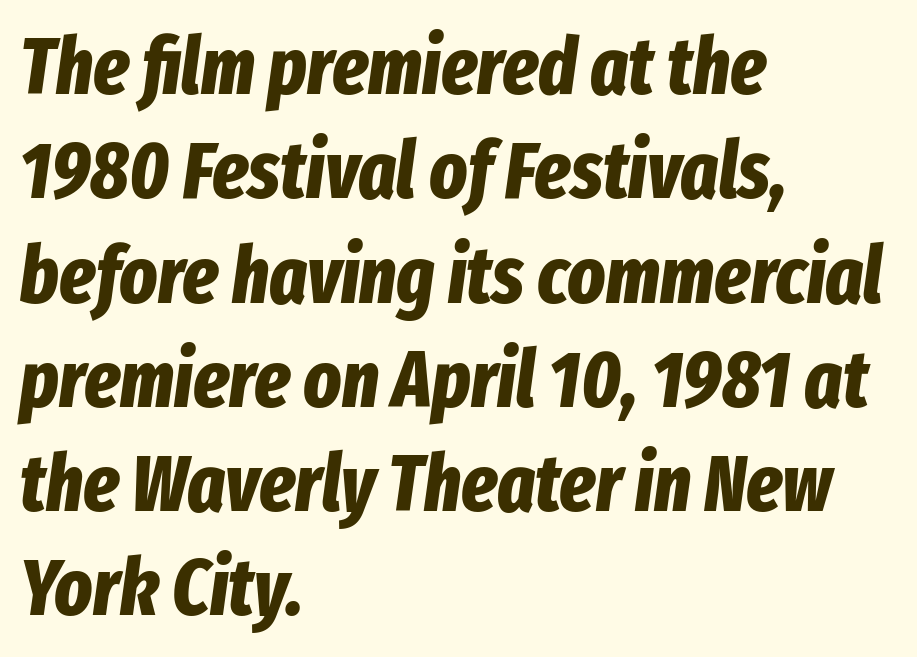
Nobody drew a line under any word here. Honestly, the letter spacing is just normal — you wouldn't notice it. Horizontal alignment here is leftward, the default for most running prose. Bold? Absolutely — the strokes are thick and heavy. Posture: slanted.
